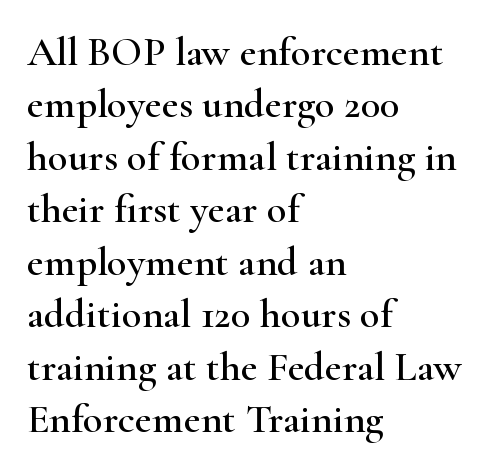
Q: Is the text italic (slanted)? A: No, it is upright.
Q: Is the typeface a serif or a sans-serif typeface? A: Serif.
Q: Is the text underlined? A: No.
Q: How is the paragraph aligned? A: Left-aligned.
Q: Is the spacing between letters normal or unusually wide? A: Normal.
Q: Is the spacing between lines tight, normal or loose? A: Normal.
Q: Width (condensed, normal, or wide)? A: Wide.
Q: Stroke contrast? A: High.
Q: x-height? A: Small.
Q: Monospaced? A: No.
